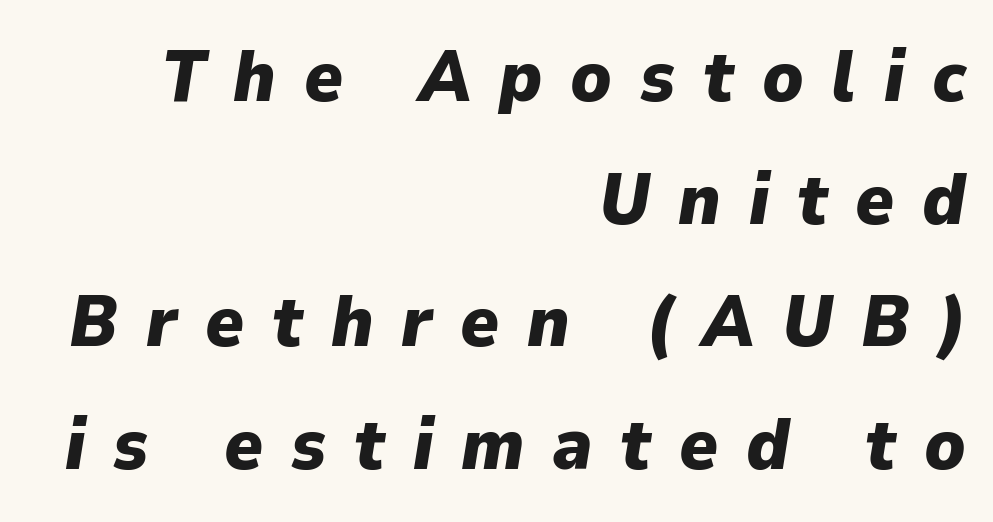
Q: Is the text bold? A: Yes.
Q: Is the text italic (slanted)? A: Yes, it leans right by about 9 degrees.
Q: Is the text underlined? A: No.
Q: How is the paragraph aligned? A: Right-aligned.
Q: Is the spacing between letters normal or unusually wide? A: Unusually wide.
Q: Is the spacing between lines tight, normal or loose? A: Normal.
Q: Width (condensed, normal, or wide)? A: Normal.
Q: Stroke contrast? A: Low.
Q: x-height? A: Medium.
Q: Monospaced? A: No.
